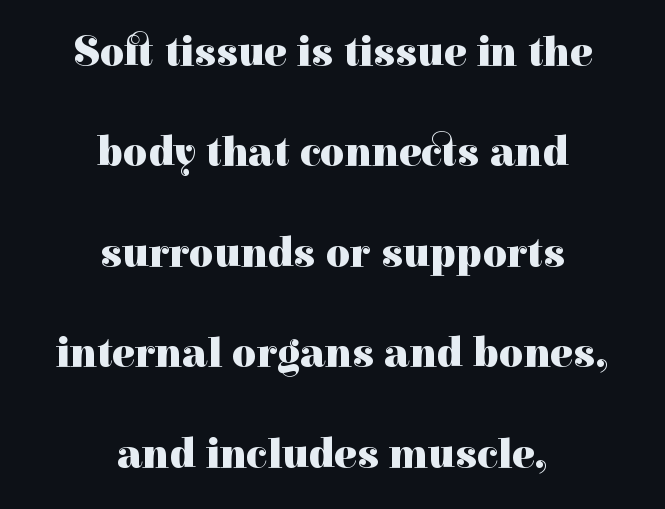
The image shows 42 px heavy serif type, upright; set centered, loose line spacing (2.39x), normal letter spacing, not underlined; high stroke contrast and a medium x-height.
